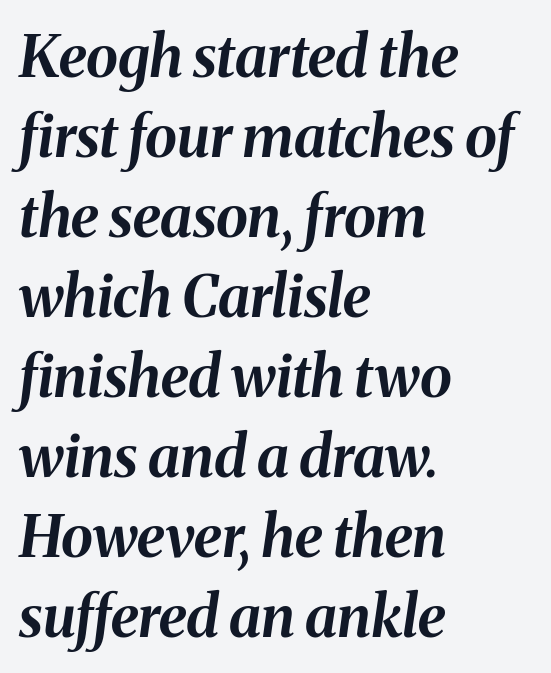
{"italic": "yes", "lean": "right", "slant_degrees": 8, "bold": "yes", "weight": "bold", "width": "normal", "stroke_contrast": "medium", "x_height": "medium", "monospaced": "no", "underline": "no", "align": "left", "line_spacing": "normal", "line_spacing_ratio": 1.38, "letter_spacing": "normal", "letter_spacing_em": 0.0, "glyph_px": 58}
